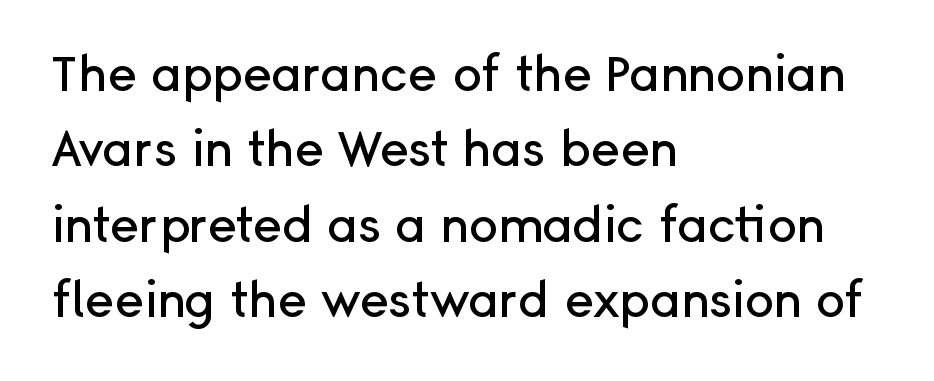
{"serif": "no", "italic": "no", "width": "normal", "stroke_contrast": "low", "x_height": "medium", "monospaced": "no", "underline": "no", "align": "left", "line_spacing": "normal", "line_spacing_ratio": 1.54, "letter_spacing": "normal", "letter_spacing_em": 0.0, "glyph_px": 49}
